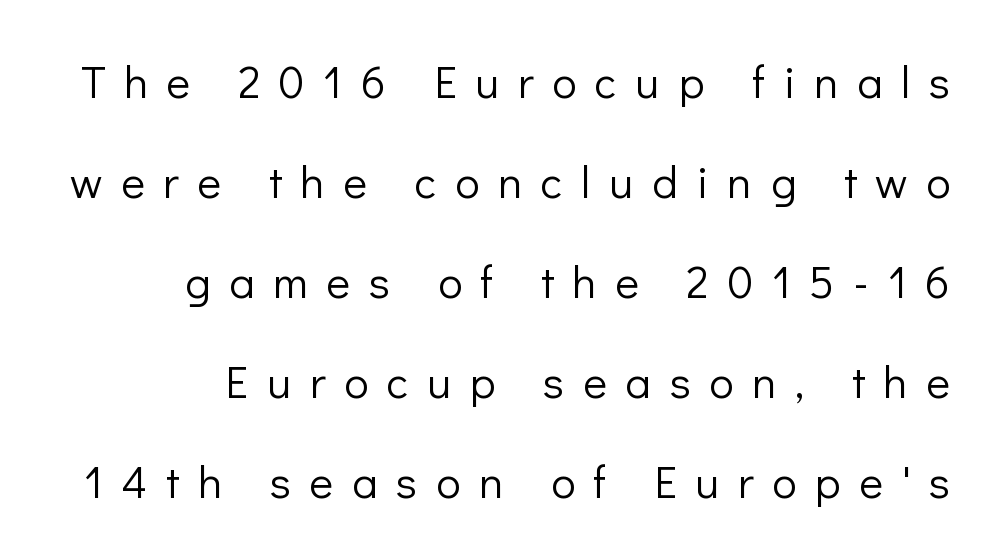
{"serif": "no", "italic": "no", "bold": "no", "weight": "light", "width": "normal", "stroke_contrast": "low", "x_height": "medium", "monospaced": "no", "underline": "no", "line_spacing": "loose", "line_spacing_ratio": 2.22, "letter_spacing": "wide", "letter_spacing_em": 0.42, "glyph_px": 45}
